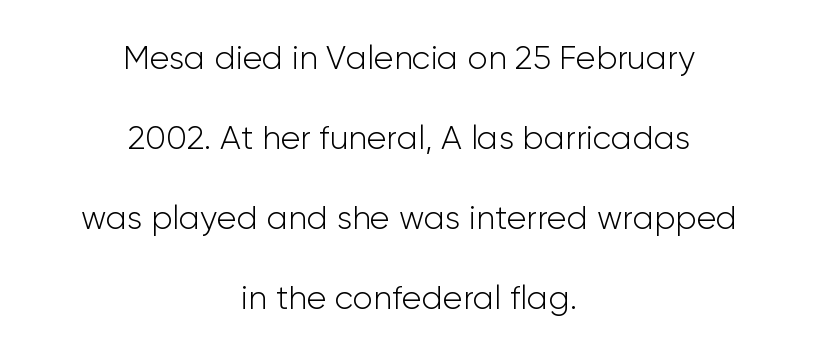
{"serif": "no", "italic": "no", "bold": "no", "weight": "light", "width": "normal", "stroke_contrast": "low", "x_height": "medium", "monospaced": "no", "underline": "no", "align": "center", "line_spacing": "loose", "line_spacing_ratio": 2.42, "letter_spacing": "normal", "letter_spacing_em": 0.0, "glyph_px": 33}
